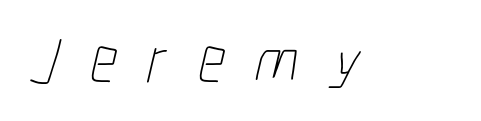
The image shows 66 px thin, condensed type; set unusually wide letter spacing (+0.47 em), not underlined; low stroke contrast and a medium x-height.
